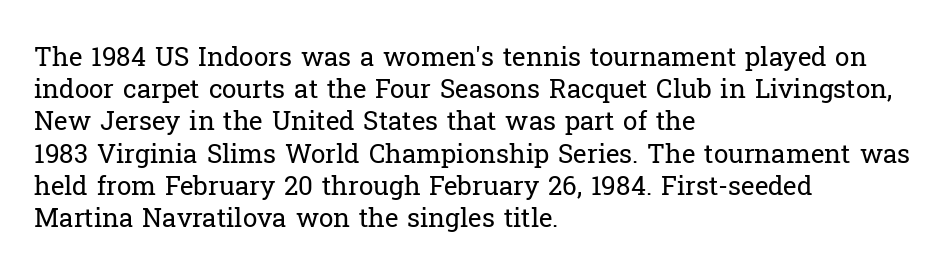
Q: Is the text bold? A: No.
Q: Is the text italic (slanted)? A: No, it is upright.
Q: Is the text underlined? A: No.
Q: How is the paragraph aligned? A: Left-aligned.
Q: Is the spacing between letters normal or unusually wide? A: Normal.
